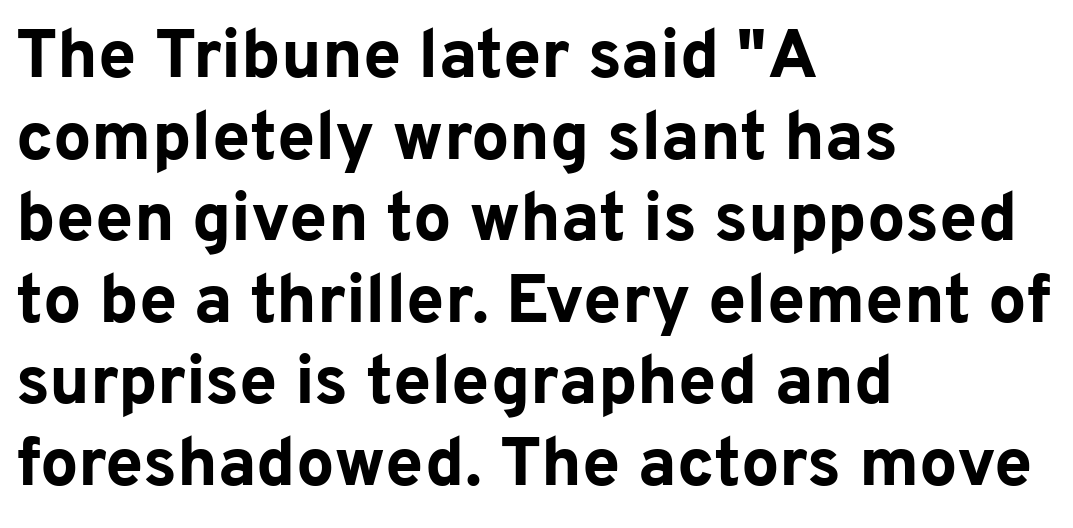
Is there any slant? The stems are plumb. Check the space under the baseline: it is left empty. The characters look thick and weighty, a clear bold. You could call the tracking neutral — neither tight nor loose. The characters display no serif detailing; their extremities are plain.
